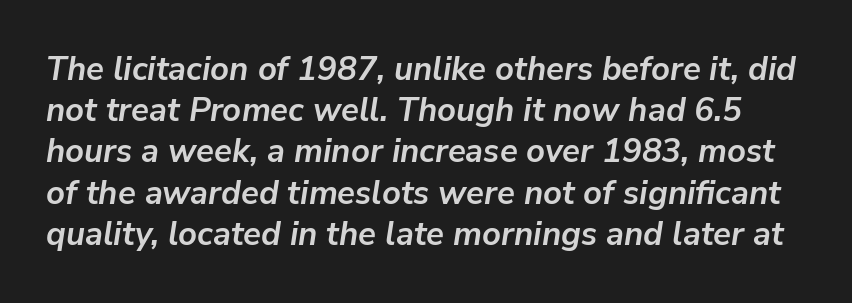
The image shows 33 px semibold type, italic (leaning right); set normal line spacing (1.25x), normal letter spacing, not underlined; low stroke contrast and a medium x-height.
